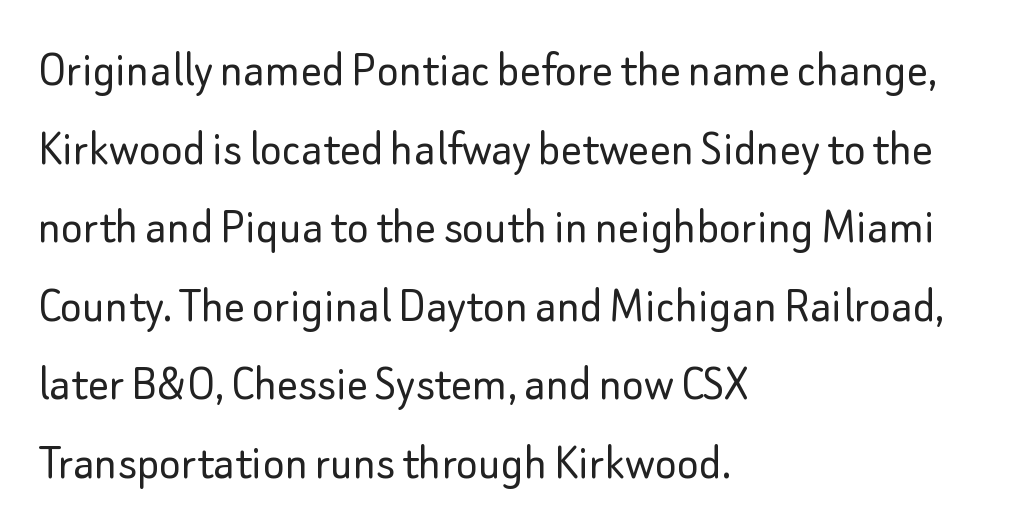
{"serif": "no", "italic": "no", "bold": "no", "weight": "light", "width": "normal", "stroke_contrast": "low", "x_height": "small", "monospaced": "no", "underline": "no", "align": "left", "line_spacing": "normal", "line_spacing_ratio": 1.51, "letter_spacing": "normal", "letter_spacing_em": 0.0, "glyph_px": 52}
